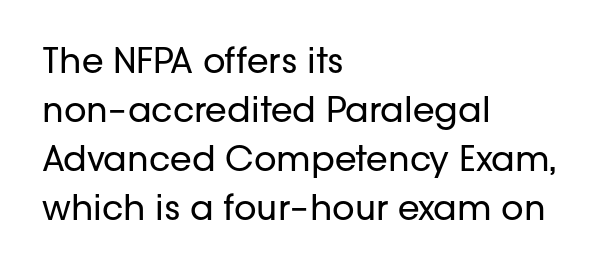
{"serif": "no", "italic": "no", "bold": "no", "weight": "regular", "width": "normal", "stroke_contrast": "low", "x_height": "medium", "monospaced": "no", "underline": "no", "align": "left", "line_spacing": "normal", "line_spacing_ratio": 1.4, "letter_spacing": "normal", "letter_spacing_em": 0.0, "glyph_px": 35}
